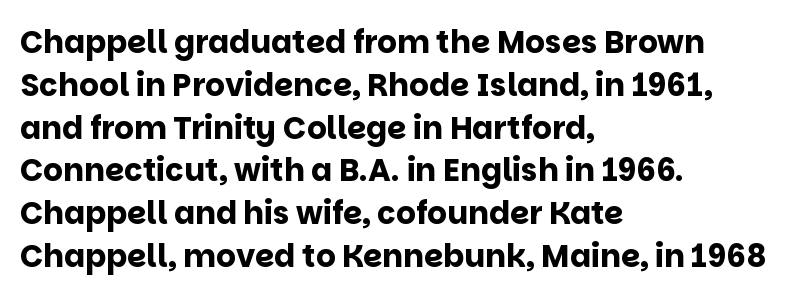
Q: Is the text bold? A: Yes.
Q: Is the text italic (slanted)? A: No, it is upright.
Q: Is the typeface a serif or a sans-serif typeface? A: Sans-serif.
Q: Is the text underlined? A: No.
Q: How is the paragraph aligned? A: Left-aligned.
Q: Is the spacing between letters normal or unusually wide? A: Normal.
Q: Is the spacing between lines tight, normal or loose? A: Normal.
Q: Width (condensed, normal, or wide)? A: Normal.
Q: Stroke contrast? A: Low.
Q: x-height? A: Large.
Q: Monospaced? A: No.
